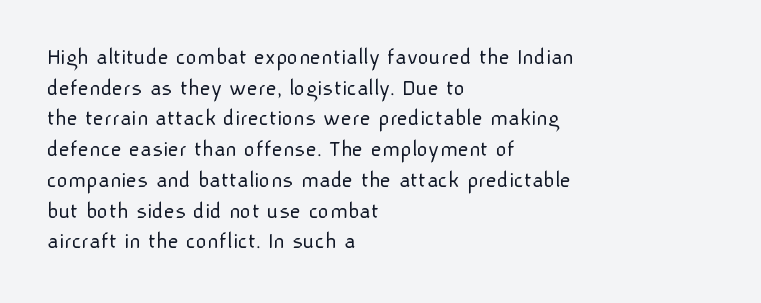
{"italic": "no", "bold": "no", "underline": "no", "align": "left", "line_spacing": "normal", "line_spacing_ratio": 1.28, "letter_spacing": "normal", "letter_spacing_em": 0.0, "glyph_px": 24}
